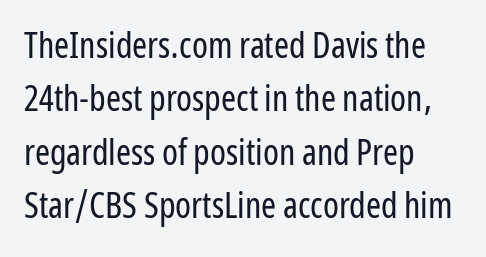
This rendering leaves character spacing at its baseline value. Baseline-to-baseline distance is the conventional proportion of letter height. It's the straight-up-and-down kind of type. The letters look calm and open, with moderate or lighter stems.
